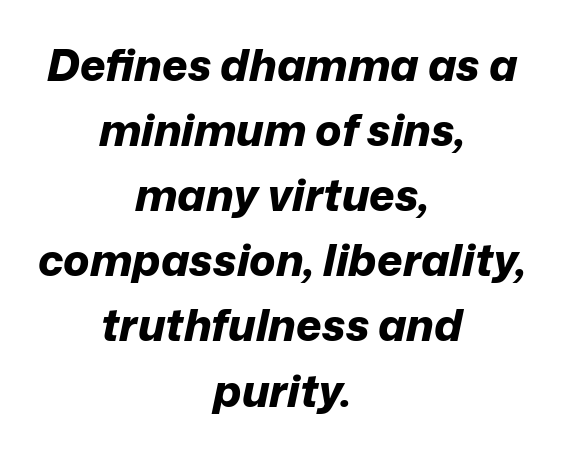
The image shows 44 px bold type, italic (leaning right); set centered, normal line spacing (1.48x), normal letter spacing, not underlined; low stroke contrast and a medium x-height.
